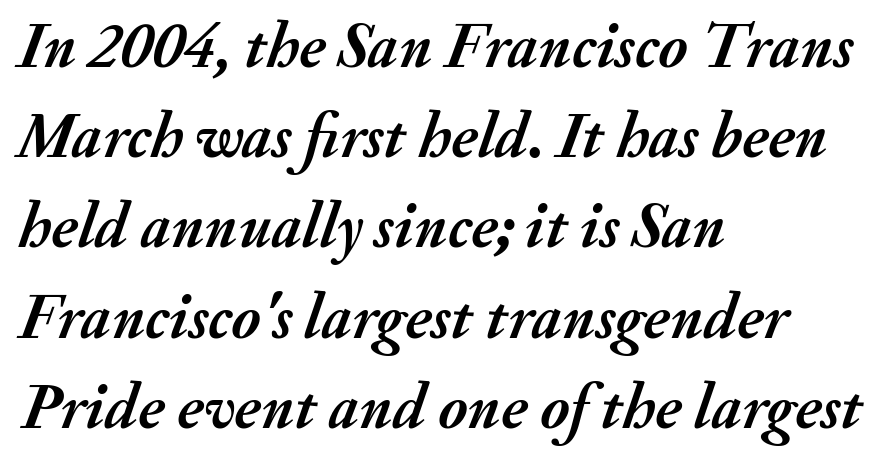
The image shows 64 px semibold type, italic (leaning right); set left-aligned, normal line spacing (1.41x), normal letter spacing, not underlined; medium stroke contrast and a small x-height.
